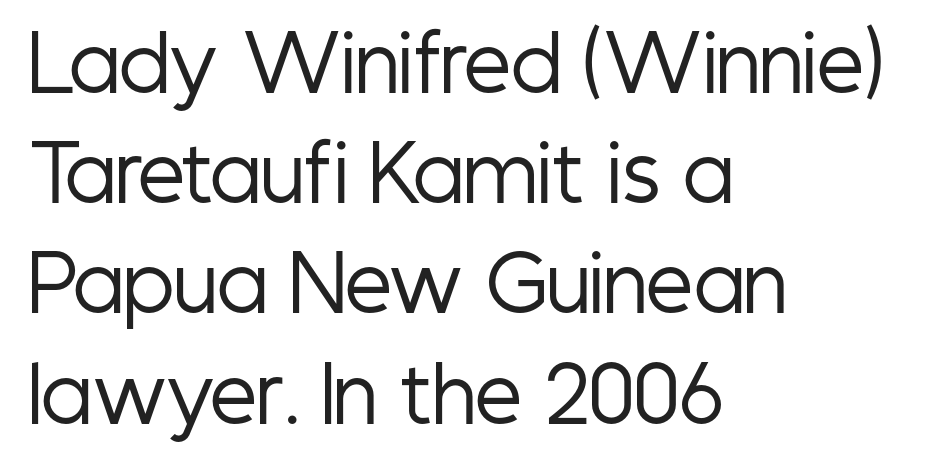
Notice how the passage keeps a crisp vertical edge on the left only. These lines were composed using upright roman letters. Letter spacing: default. You can tell from the bare stems that sans-serif type was used. Line spacing here is normal.
